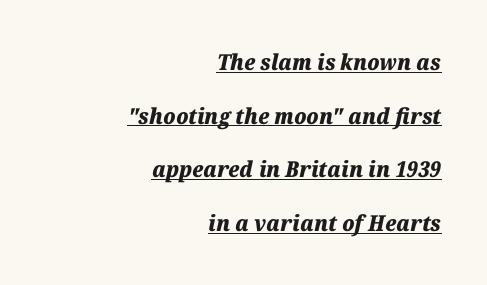
These words are printed bold, with thick strokes throughout. In terms of letterspacing, this is plain default setting. Successive baselines arrive slowly, with a big drop between each. These characters rest on top of a visible drawn line. Slant detected: the letters are inclined. The rag falls on the left side of this text block.
